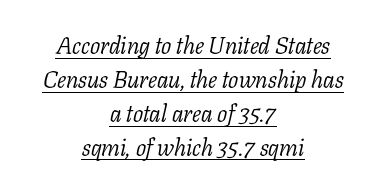
{"italic": "yes", "lean": "right", "slant_degrees": 11, "bold": "no", "underline": "yes", "align": "center", "line_spacing": "normal", "line_spacing_ratio": 1.41, "letter_spacing": "normal", "letter_spacing_em": 0.0, "glyph_px": 24}
